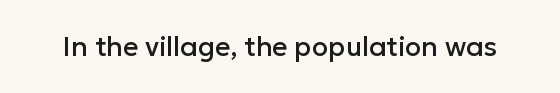
The image shows 27 px text type, upright; set normal letter spacing, not underlined.
